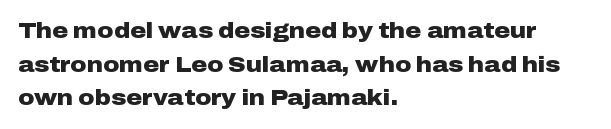
The image shows 22 px bold type, upright; set left-aligned, normal line spacing (1.53x), normal letter spacing, not underlined.
